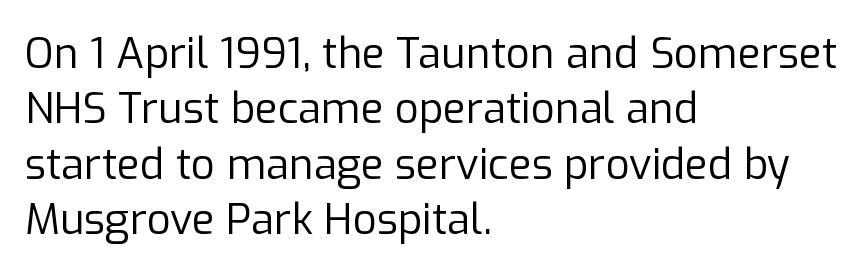
{"serif": "no", "italic": "no", "bold": "no", "weight": "regular", "width": "normal", "stroke_contrast": "low", "x_height": "medium", "monospaced": "no", "underline": "no", "align": "left", "line_spacing": "normal", "line_spacing_ratio": 1.32, "letter_spacing": "normal", "letter_spacing_em": 0.0, "glyph_px": 42}
